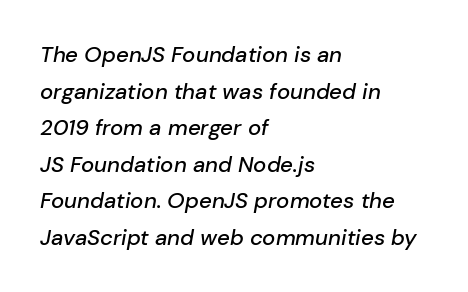
The image shows 22 px text type, italic (leaning right); set left-aligned, normal line spacing (1.66x), normal letter spacing, not underlined.
